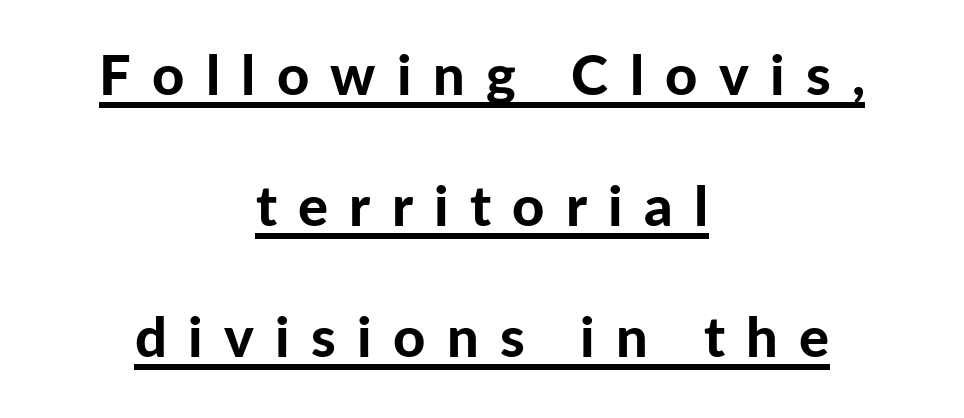
{"serif": "no", "italic": "no", "bold": "yes", "weight": "bold", "width": "normal", "stroke_contrast": "low", "x_height": "medium", "monospaced": "no", "underline": "yes", "align": "center", "line_spacing": "loose", "line_spacing_ratio": 2.34, "letter_spacing": "wide", "letter_spacing_em": 0.38, "glyph_px": 56}
